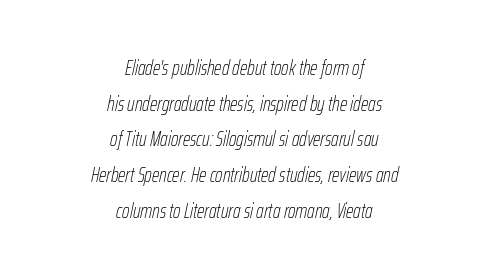
The image shows 21 px text type, italic (leaning right); set centered, normal line spacing (1.7x), normal letter spacing, not underlined.
